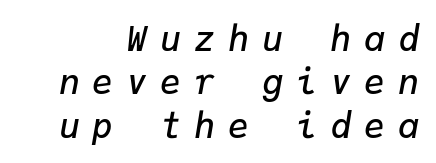
{"italic": "yes", "lean": "right", "slant_degrees": 9, "bold": "semi", "weight": "semibold", "width": "normal", "stroke_contrast": "low", "x_height": "medium", "monospaced": "yes", "underline": "no", "line_spacing_ratio": 1.24, "letter_spacing": "wide", "letter_spacing_em": 0.37, "glyph_px": 35}
